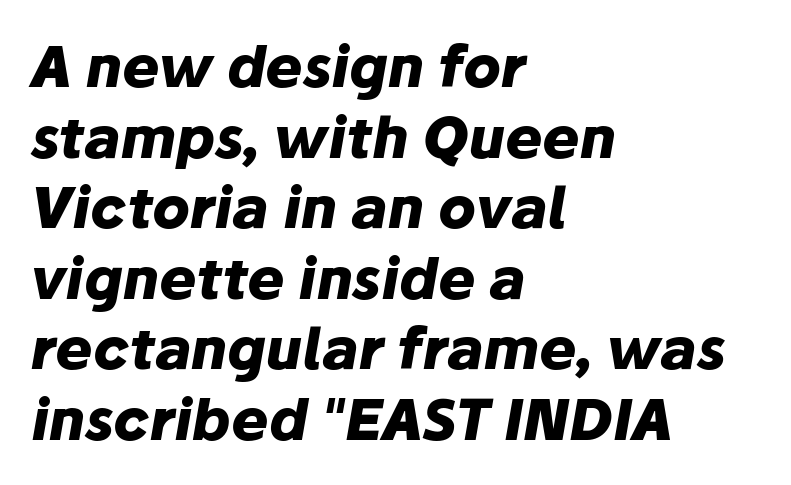
Yep, that's italic — everything's leaning. Weight: bold. The space beneath each line is pristine and unruled. In CSS terms this would be text-align: left. You could not count columns in this text — the font is proportionally spaced. The rendering uses a moderate line-height, typical for paragraphs.
